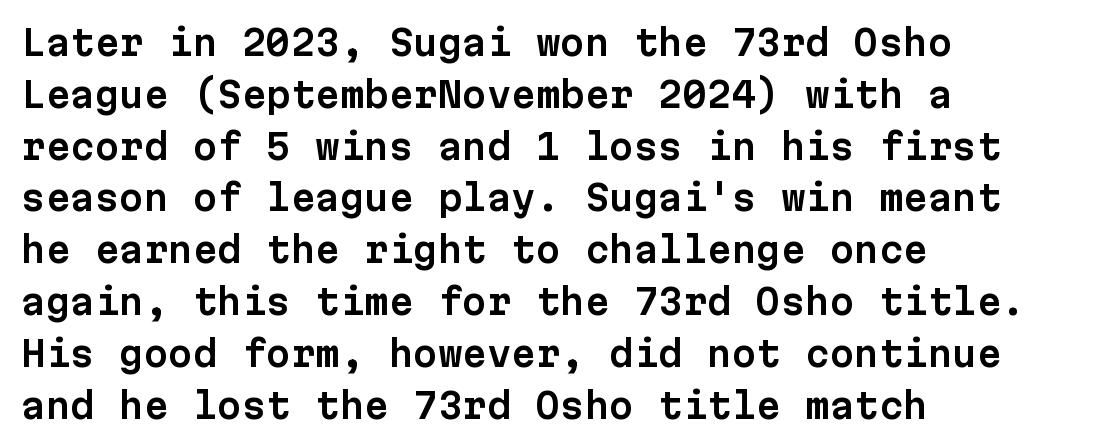
Q: Is the text italic (slanted)? A: No, it is upright.
Q: Is the typeface a serif or a sans-serif typeface? A: Sans-serif.
Q: Is the text underlined? A: No.
Q: How is the paragraph aligned? A: Left-aligned.
Q: Is the spacing between letters normal or unusually wide? A: Normal.
Q: Is the spacing between lines tight, normal or loose? A: Normal.
Q: Width (condensed, normal, or wide)? A: Normal.
Q: Stroke contrast? A: Low.
Q: x-height? A: Medium.
Q: Monospaced? A: Yes.
